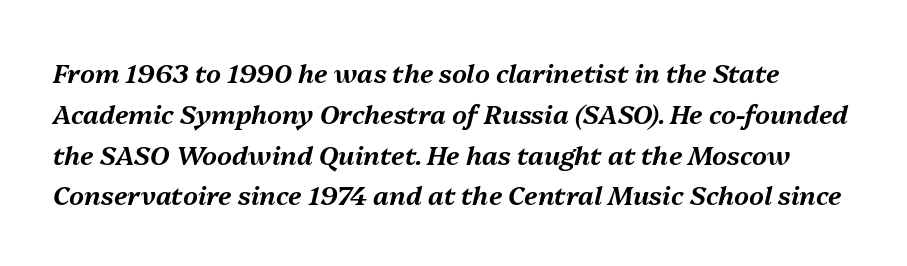
The image shows 26 px text type, italic (leaning right); set normal line spacing (1.57x), normal letter spacing, not underlined.
